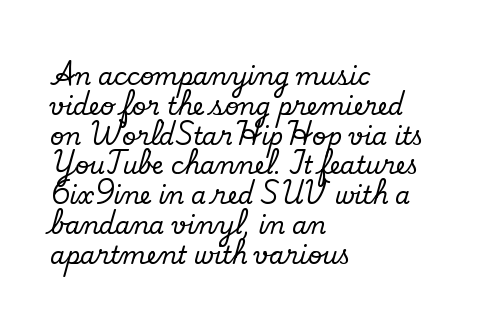
{"underline": "no", "align": "left", "line_spacing_ratio": 1.24, "letter_spacing": "normal", "letter_spacing_em": 0.0, "glyph_px": 24}
